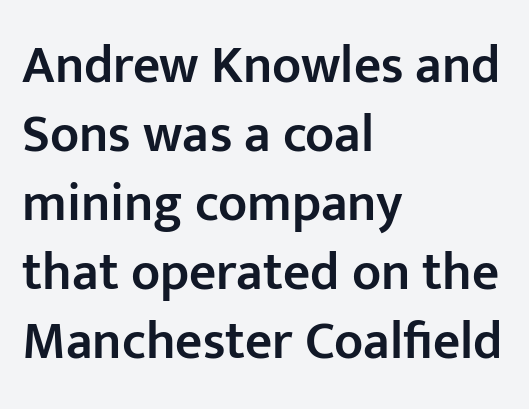
{"serif": "no", "italic": "no", "bold": "semi", "weight": "semibold", "width": "normal", "stroke_contrast": "low", "x_height": "medium", "monospaced": "no", "underline": "no", "align": "left", "line_spacing": "normal", "line_spacing_ratio": 1.3, "letter_spacing": "normal", "letter_spacing_em": 0.0, "glyph_px": 53}
